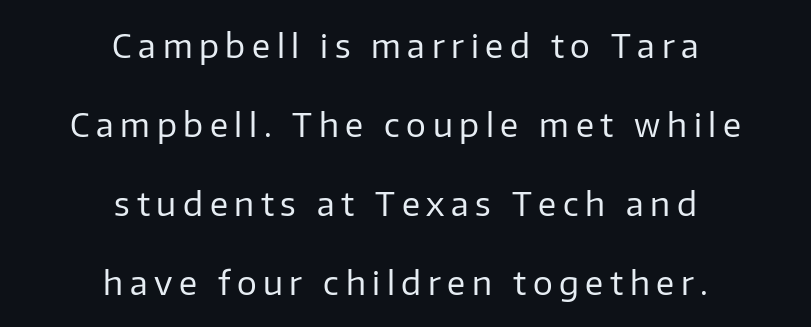
Think of a printed novel: that variable character pitch is what you see here. Every stem runs plumb, perpendicular to the baseline. Check the space under the baseline: it is left empty. The letters carry no serifs — their stems end cleanly without finishing strokes. Weight class: somewhere from thin through regular.
